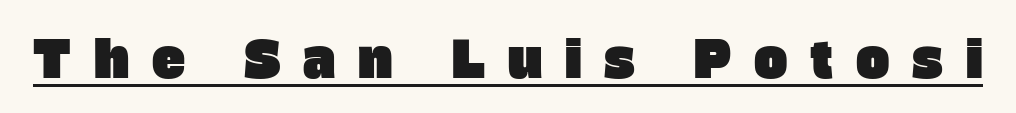
Q: Is the typeface a serif or a sans-serif typeface? A: Sans-serif.
Q: Is the text underlined? A: Yes.
Q: Is the spacing between letters normal or unusually wide? A: Unusually wide.
Q: Width (condensed, normal, or wide)? A: Normal.
Q: Stroke contrast? A: Low.
Q: x-height? A: Large.
Q: Monospaced? A: No.
